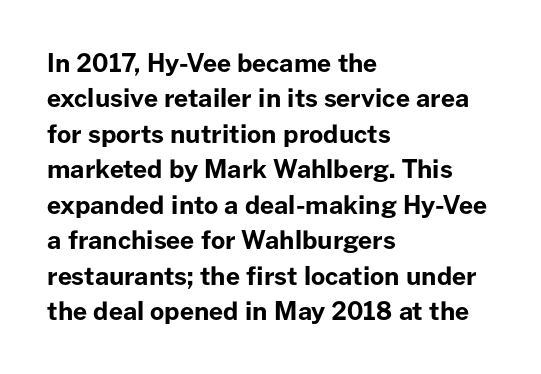
{"italic": "no", "bold": "yes", "underline": "no", "align": "left", "line_spacing": "normal", "line_spacing_ratio": 1.42, "letter_spacing": "normal", "letter_spacing_em": 0.0, "glyph_px": 25}
